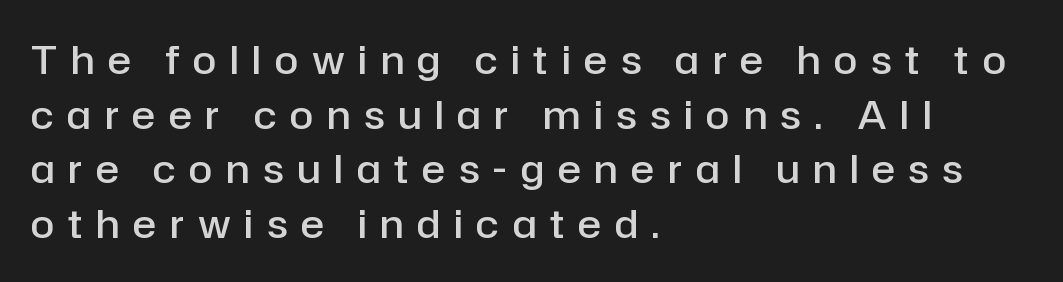
The rendering uses natural spacing where letterforms have individual widths. The lines sit at an ordinary, default distance from one another. Weight: semibold (demi). Letter spacing: wide.
